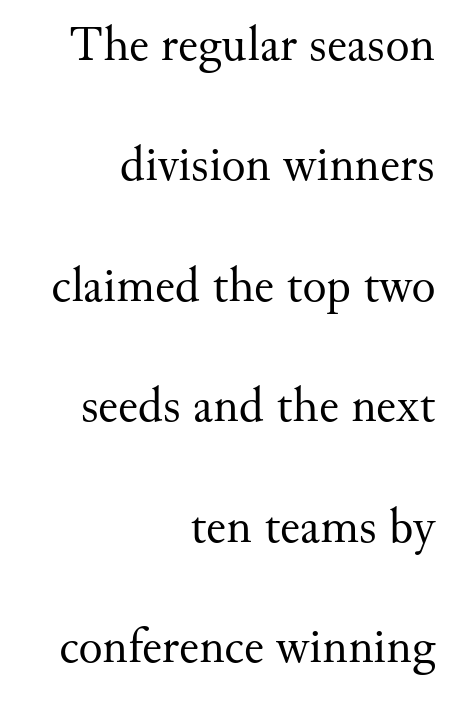
The image shows 50 px regular-weight serif type, upright; set right-aligned, loose line spacing (2.41x), normal letter spacing, not underlined; medium stroke contrast and a small x-height.
